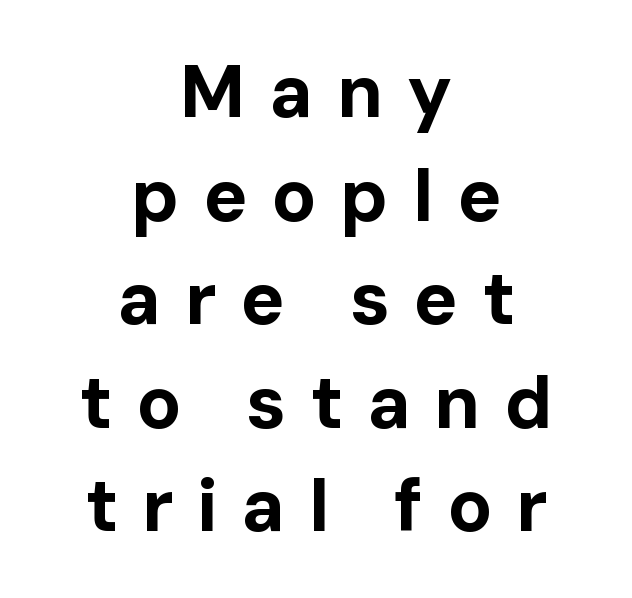
The image shows 74 px bold sans-serif type, upright; set centered, normal line spacing (1.4x), unusually wide letter spacing (+0.32 em), not underlined; low stroke contrast and a medium x-height.
